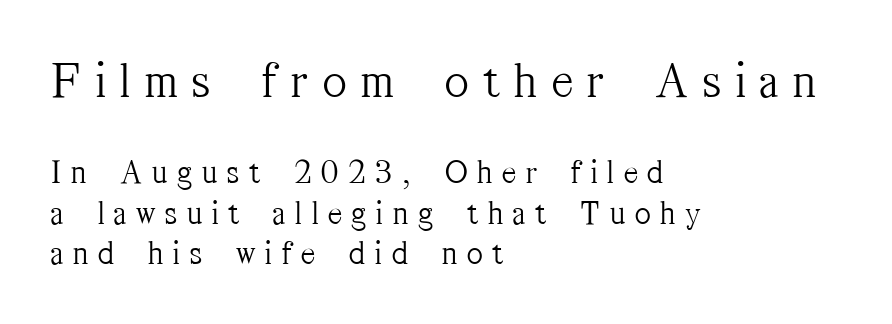
Q: Is the text bold? A: No.
Q: Is the text italic (slanted)? A: No, it is upright.
Q: Is the typeface a serif or a sans-serif typeface? A: Serif.
Q: Is the text underlined? A: No.
Q: How is the paragraph aligned? A: Left-aligned.
Q: Is the spacing between letters normal or unusually wide? A: Unusually wide.
Q: Which block of text is set in a larger size, the first (top) or the second (bottom)? A: The first (top) one.
Q: Width (condensed, normal, or wide)? A: Condensed.
Q: Stroke contrast? A: Medium.
Q: x-height? A: Medium.
Q: Monospaced? A: No.
